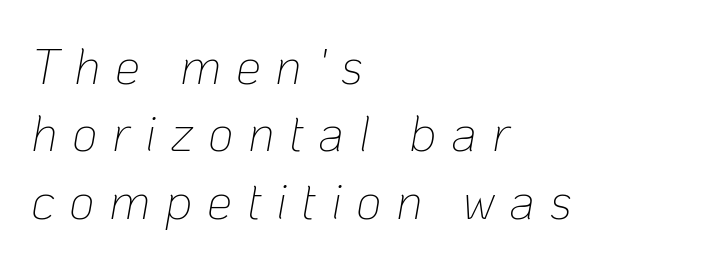
The image shows 50 px thin type, italic (leaning right); set left-aligned, normal line spacing (1.35x), unusually wide letter spacing (+0.29 em), not underlined; low stroke contrast and a medium x-height.
